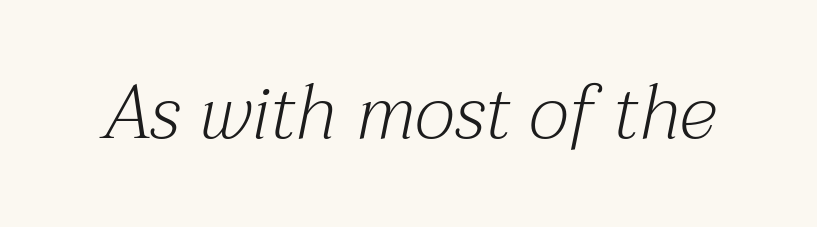
{"serif": "yes", "italic": "yes", "lean": "right", "slant_degrees": 12, "bold": "no", "weight": "light", "width": "normal", "stroke_contrast": "medium", "x_height": "medium", "monospaced": "no", "underline": "no", "letter_spacing": "normal", "letter_spacing_em": 0.0, "glyph_px": 76}
